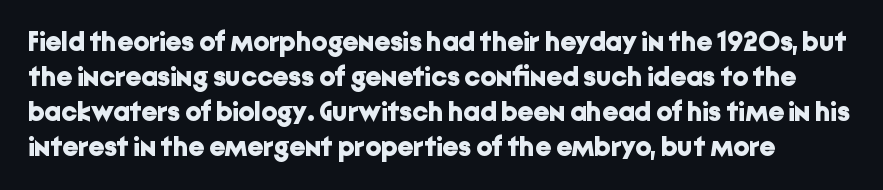
{"serif": "no", "italic": "no", "bold": "yes", "weight": "bold", "width": "normal", "stroke_contrast": "low", "x_height": "medium", "monospaced": "no", "underline": "no", "line_spacing": "normal", "line_spacing_ratio": 1.25, "letter_spacing": "normal", "letter_spacing_em": 0.0, "glyph_px": 28}
